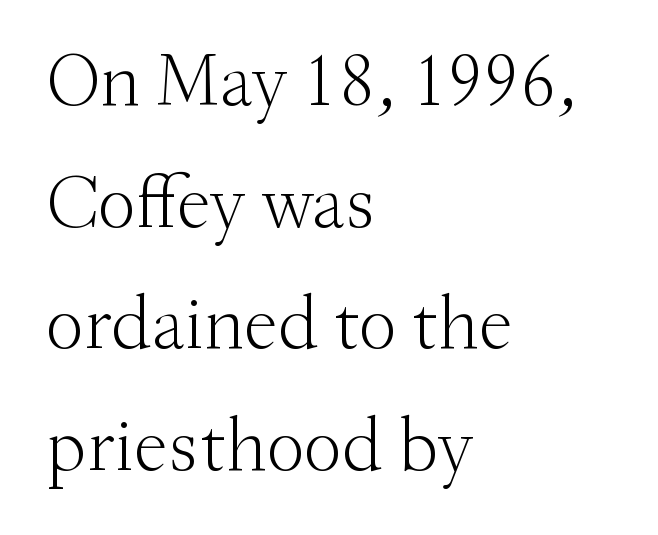
{"serif": "yes", "italic": "no", "bold": "no", "weight": "light", "width": "normal", "stroke_contrast": "medium", "x_height": "small", "monospaced": "no", "underline": "no", "align": "left", "line_spacing": "normal", "line_spacing_ratio": 1.58, "letter_spacing": "normal", "letter_spacing_em": 0.0, "glyph_px": 77}
